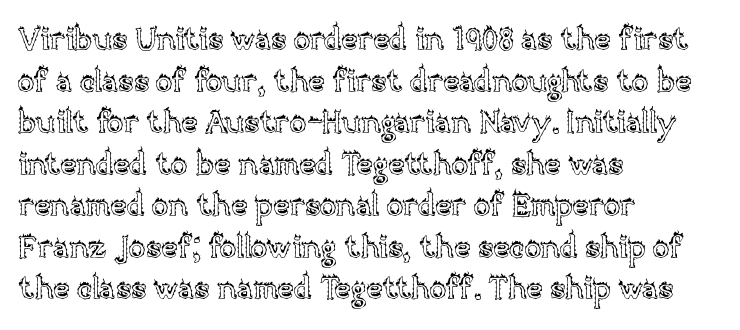
Q: Is the text italic (slanted)? A: No, it is upright.
Q: Is the text underlined? A: No.
Q: How is the paragraph aligned? A: Left-aligned.
Q: Is the spacing between letters normal or unusually wide? A: Normal.
Q: Is the spacing between lines tight, normal or loose? A: Normal.
Q: Width (condensed, normal, or wide)? A: Normal.
Q: x-height? A: Large.
Q: Monospaced? A: No.
